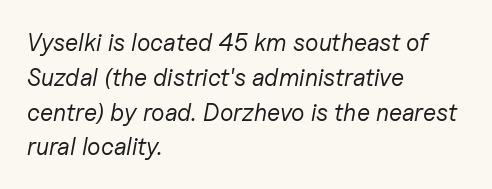
{"italic": "yes", "lean": "right", "slant_degrees": 11, "bold": "no", "underline": "no", "align": "left", "line_spacing": "normal", "line_spacing_ratio": 1.45, "letter_spacing": "normal", "letter_spacing_em": 0.0, "glyph_px": 24}
